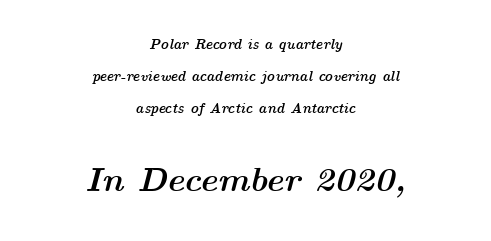
The image shows 34 px semibold, wide type, italic (leaning right); set centered, loose line spacing (2.3x), normal letter spacing, not underlined; the second (bottom) block is 2.43x larger; medium stroke contrast and a medium x-height.
